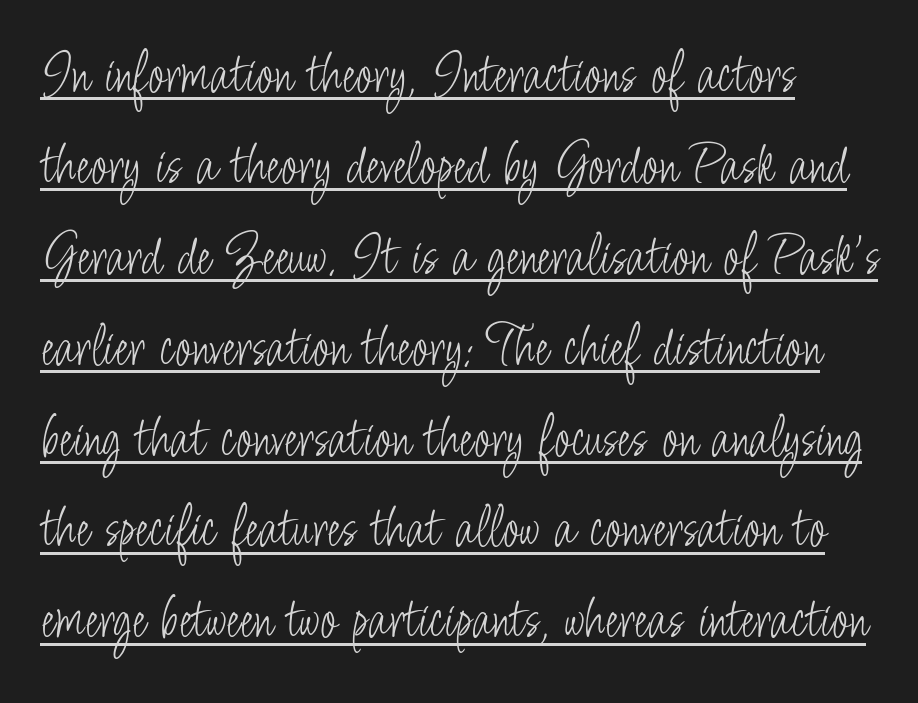
{"serif": "no", "bold": "no", "weight": "light", "width": "condensed", "stroke_contrast": "low", "x_height": "small", "monospaced": "no", "underline": "yes", "line_spacing": "normal", "line_spacing_ratio": 1.49, "letter_spacing": "normal", "letter_spacing_em": 0.0, "glyph_px": 61}
